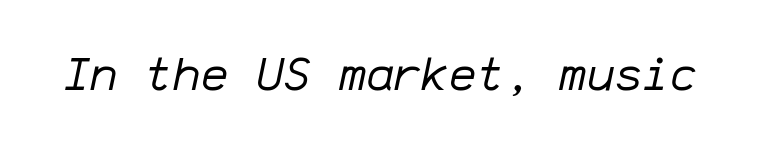
Has an underline been added? It has not. The passage shown leans; its letterforms are oblique. These lines are rendered in a fixed-pitch font. No extra tracking has been applied to these lines. The cut favours lightness, reaching ordinary text weight at its darkest.
